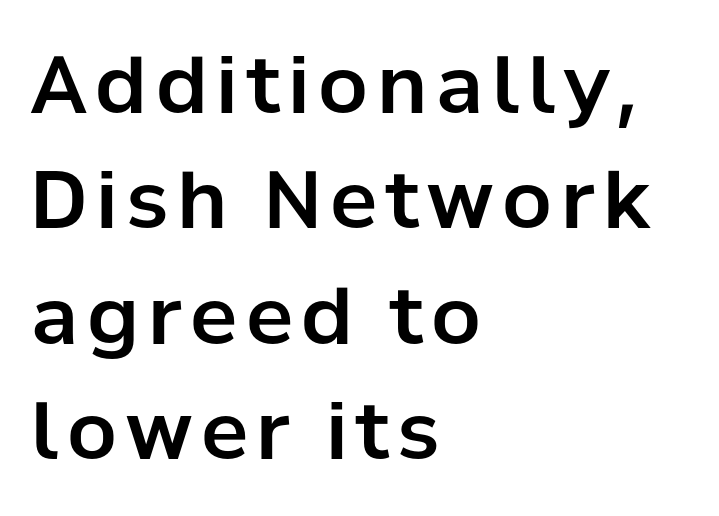
The image shows 79 px sans-serif type, upright; set left-aligned, normal line spacing (1.46x), not underlined; low stroke contrast and a medium x-height.
